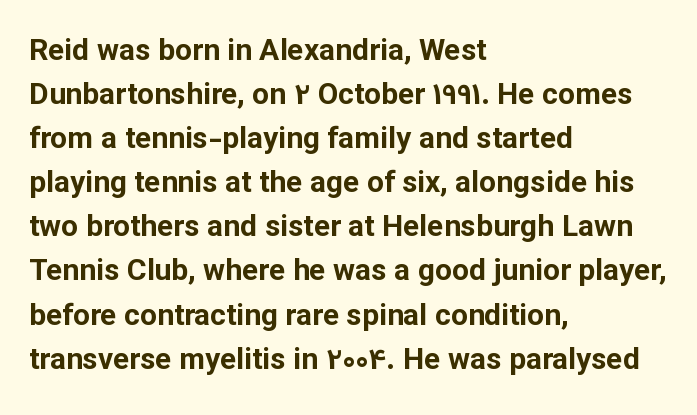
The image shows 30 px bold sans-serif type, upright; set left-aligned, normal line spacing (1.47x), normal letter spacing, not underlined; low stroke contrast and a medium x-height.
